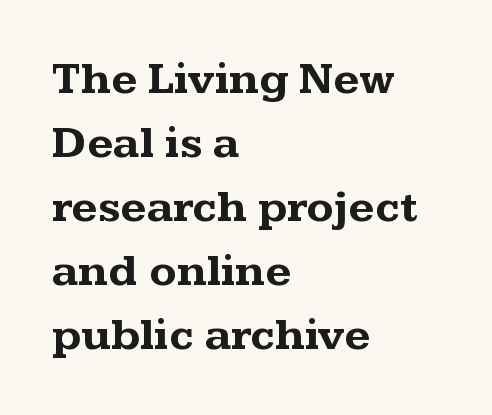
The image shows 45 px bold, wide serif type, upright; set left-aligned, normal line spacing (1.42x), normal letter spacing, not underlined; medium stroke contrast and a medium x-height.
